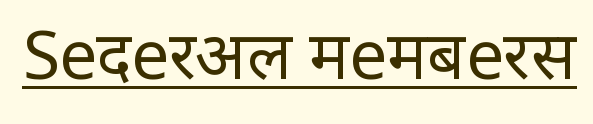
Q: Is the text bold? A: No.
Q: Is the text italic (slanted)? A: No, it is upright.
Q: Is the typeface a serif or a sans-serif typeface? A: Sans-serif.
Q: Is the text underlined? A: Yes.
Q: Is the spacing between letters normal or unusually wide? A: Normal.
Q: Width (condensed, normal, or wide)? A: Condensed.
Q: Stroke contrast? A: Low.
Q: x-height? A: Large.
Q: Monospaced? A: No.
